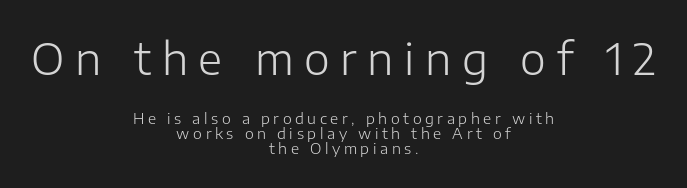
{"serif": "no", "italic": "no", "bold": "no", "weight": "light", "width": "normal", "stroke_contrast": "low", "x_height": "medium", "monospaced": "no", "underline": "no", "align": "center", "line_spacing": "tight", "line_spacing_ratio": 1.0, "letter_spacing": "wide", "letter_spacing_em": 0.24, "larger_block": "first", "size_ratio": 2.93, "glyph_px": 44}
